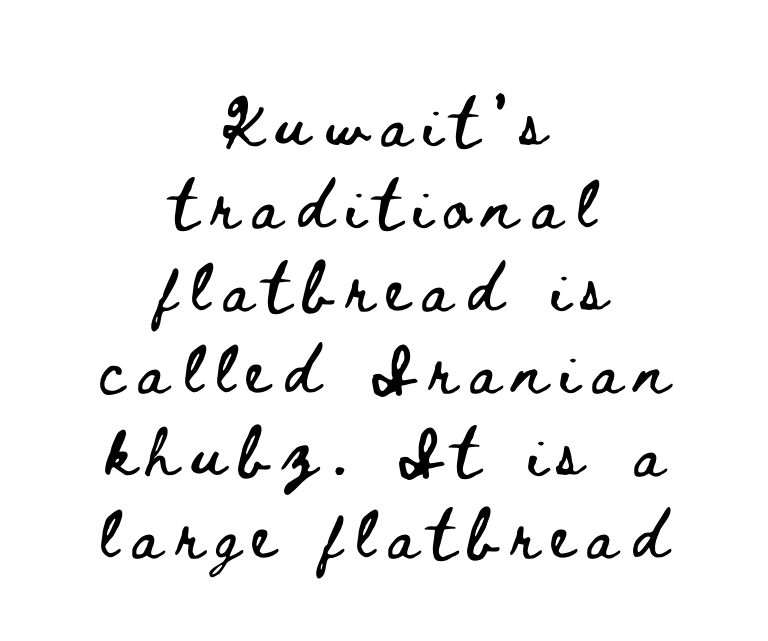
The image shows 62 px wide type; set centered, normal line spacing (1.33x), unusually wide letter spacing (+0.22 em), not underlined; low stroke contrast and a small x-height.
